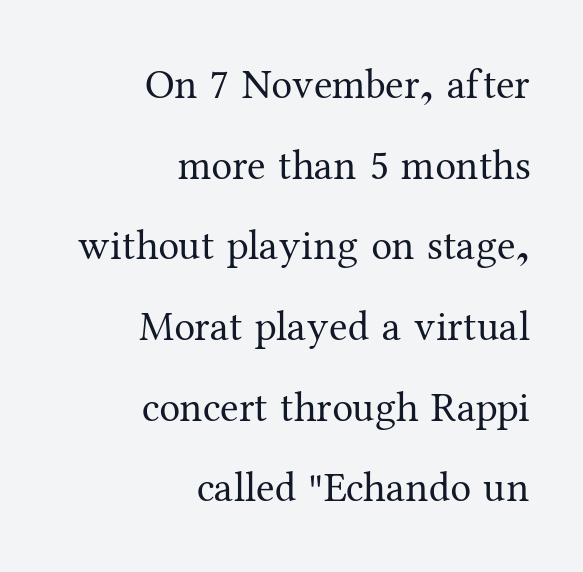
The image shows 42 px regular-weight serif type, upright; set right-aligned, loose line spacing (1.92x), normal letter spacing, not underlined; medium stroke contrast and a medium x-height.
